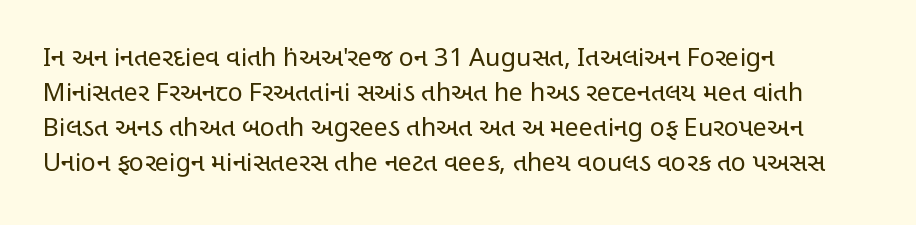
Nobody drew a line under any word here. The passage is arranged the way most books set body copy — flush left. Is the stroke heavy? The answer is a plain regular-or-lighter. Nobody touched the tracking dial on this one. A roman cut, with each character standing at attention. The space between consecutive lines is moderate.
